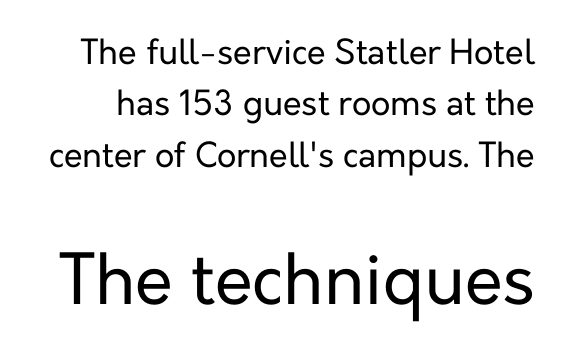
Each letter keeps its own natural width here, so spacing adapts to shape. Each letter's strokes conclude bluntly, with no projecting serifs. What stands out about the letter spacing? Nothing — it is the standard amount. Clear beneath every line of the passage.
